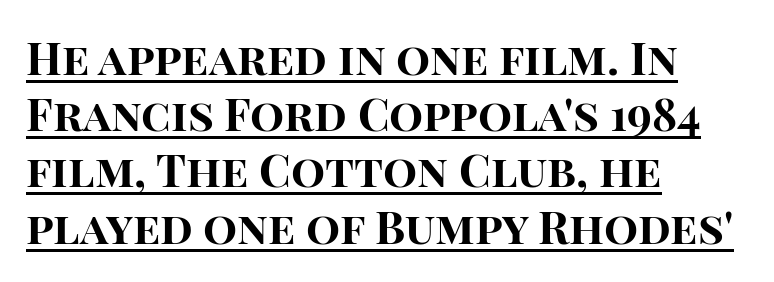
Q: Is the text bold? A: Yes.
Q: Is the text italic (slanted)? A: No, it is upright.
Q: Is the typeface a serif or a sans-serif typeface? A: Sans-serif.
Q: Is the text underlined? A: Yes.
Q: How is the paragraph aligned? A: Left-aligned.
Q: Is the spacing between letters normal or unusually wide? A: Normal.
Q: Is the spacing between lines tight, normal or loose? A: Normal.
Q: Width (condensed, normal, or wide)? A: Normal.
Q: Stroke contrast? A: High.
Q: x-height? A: Large.
Q: Monospaced? A: No.
